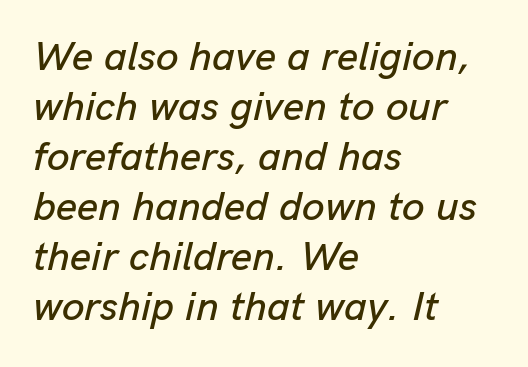
Q: Is the text italic (slanted)? A: Yes, it leans right by about 13 degrees.
Q: Is the text underlined? A: No.
Q: How is the paragraph aligned? A: Left-aligned.
Q: Is the spacing between letters normal or unusually wide? A: Normal.
Q: Width (condensed, normal, or wide)? A: Normal.
Q: Stroke contrast? A: Low.
Q: x-height? A: Medium.
Q: Monospaced? A: No.
